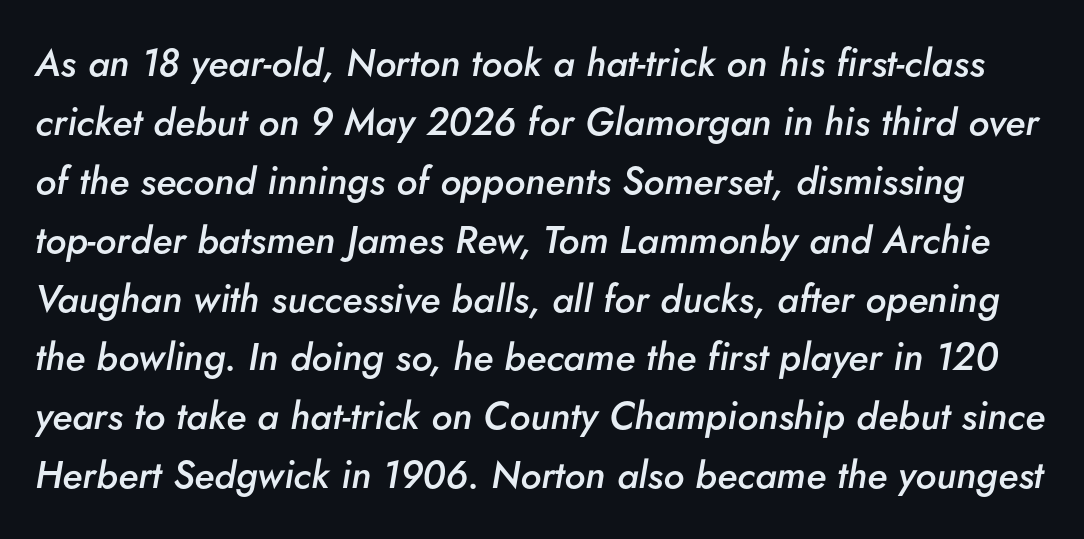
The image shows 38 px semibold type, italic (leaning right); set normal line spacing (1.55x), normal letter spacing, not underlined; low stroke contrast and a small x-height.
